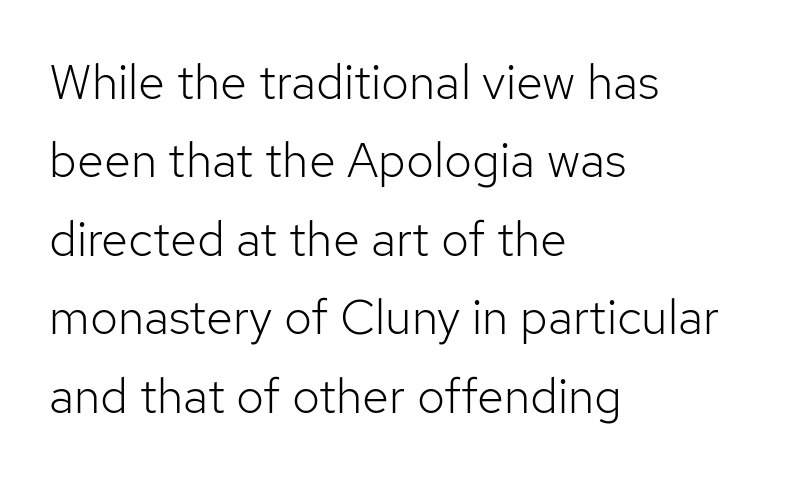
The image shows 49 px light sans-serif type, upright; set left-aligned, normal line spacing (1.6x), normal letter spacing, not underlined; low stroke contrast and a medium x-height.
